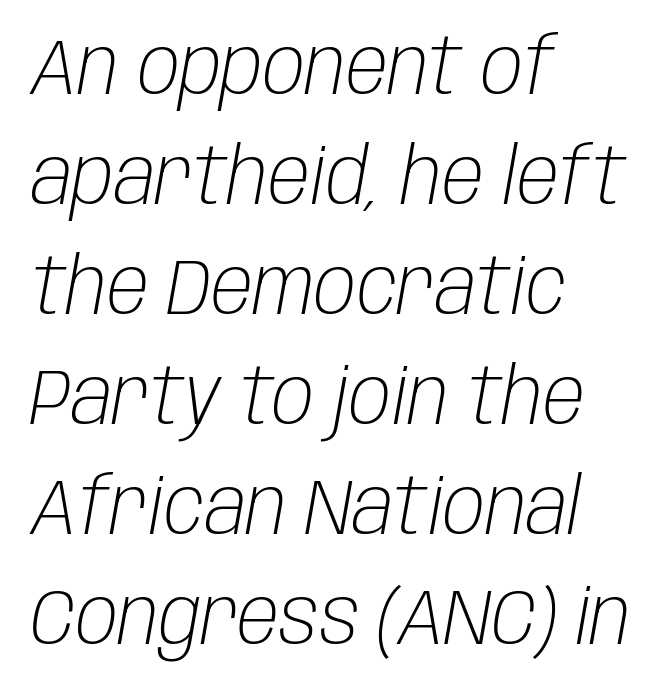
Q: Is the text bold? A: No.
Q: Is the text italic (slanted)? A: Yes, it leans right by about 10 degrees.
Q: Is the text underlined? A: No.
Q: How is the paragraph aligned? A: Left-aligned.
Q: Is the spacing between letters normal or unusually wide? A: Normal.
Q: Is the spacing between lines tight, normal or loose? A: Normal.
Q: Width (condensed, normal, or wide)? A: Condensed.
Q: Stroke contrast? A: Low.
Q: x-height? A: Large.
Q: Monospaced? A: No.
